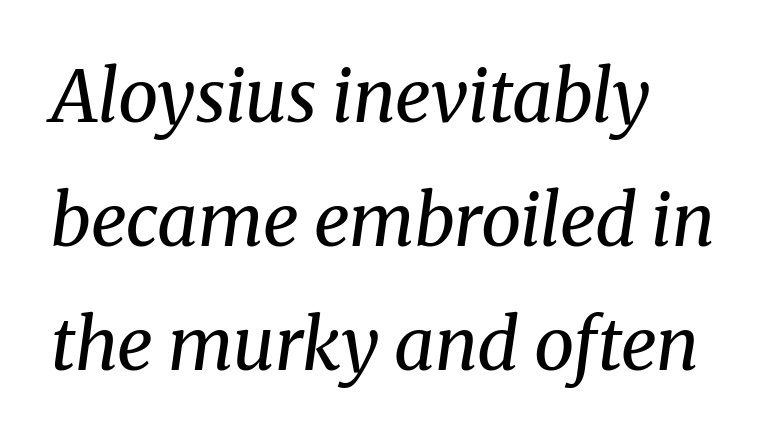
{"serif": "yes", "italic": "yes", "lean": "right", "slant_degrees": 8, "bold": "no", "weight": "regular", "width": "normal", "stroke_contrast": "medium", "x_height": "medium", "monospaced": "no", "underline": "no", "align": "left", "line_spacing_ratio": 1.72, "letter_spacing": "normal", "letter_spacing_em": 0.0, "glyph_px": 72}
